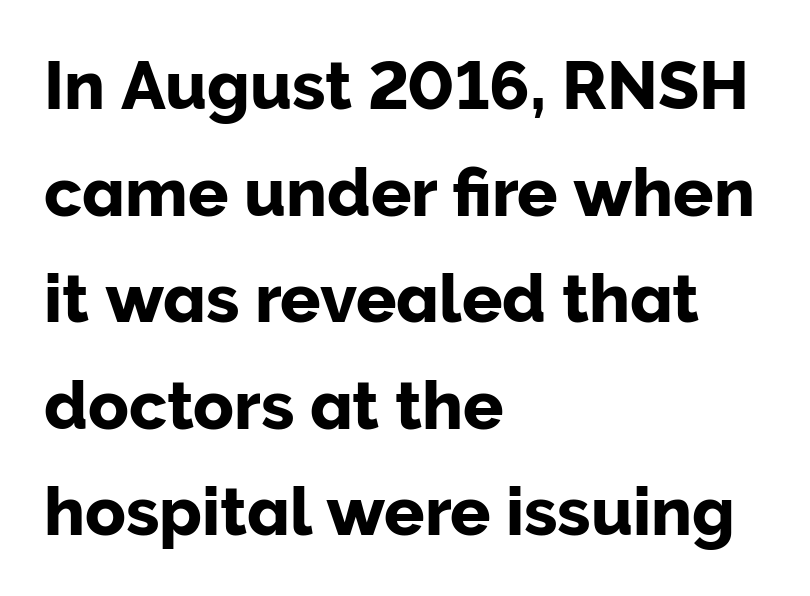
Q: Is the text italic (slanted)? A: No, it is upright.
Q: Is the typeface a serif or a sans-serif typeface? A: Sans-serif.
Q: Is the text underlined? A: No.
Q: How is the paragraph aligned? A: Left-aligned.
Q: Is the spacing between letters normal or unusually wide? A: Normal.
Q: Is the spacing between lines tight, normal or loose? A: Normal.
Q: Width (condensed, normal, or wide)? A: Normal.
Q: Stroke contrast? A: Low.
Q: x-height? A: Medium.
Q: Monospaced? A: No.
